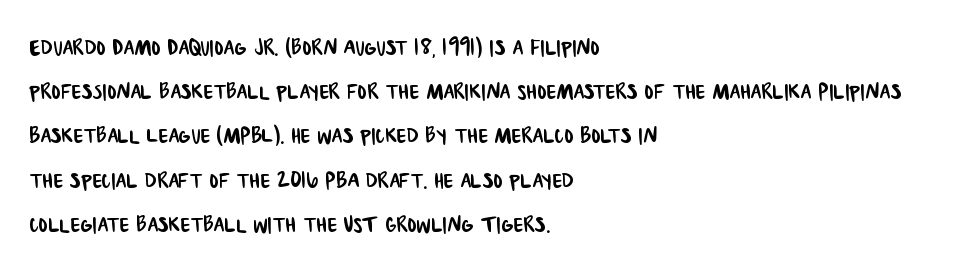
The image shows 28 px condensed sans-serif type; set left-aligned, normal line spacing (1.58x), normal letter spacing, not underlined; low stroke contrast and a large x-height.
